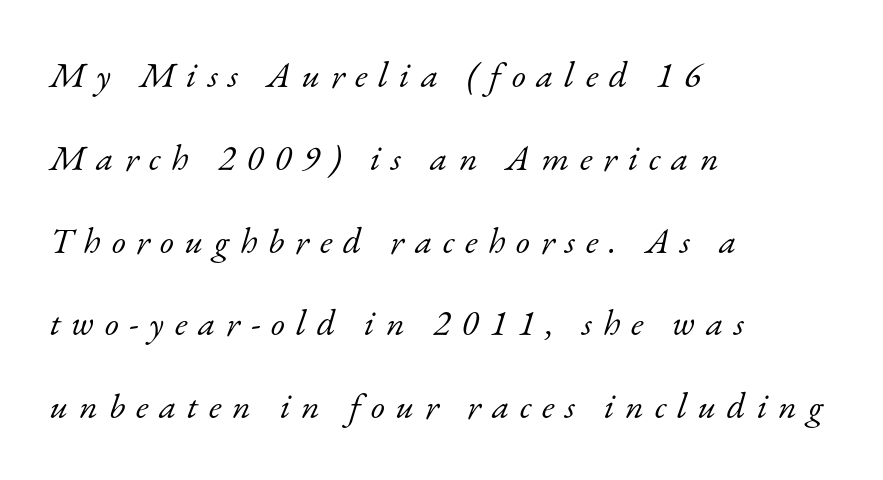
{"serif": "yes", "italic": "yes", "lean": "right", "slant_degrees": 17, "bold": "no", "weight": "light", "width": "normal", "stroke_contrast": "low", "x_height": "small", "monospaced": "no", "underline": "no", "align": "left", "line_spacing": "loose", "line_spacing_ratio": 2.3, "letter_spacing": "wide", "letter_spacing_em": 0.3, "glyph_px": 36}
